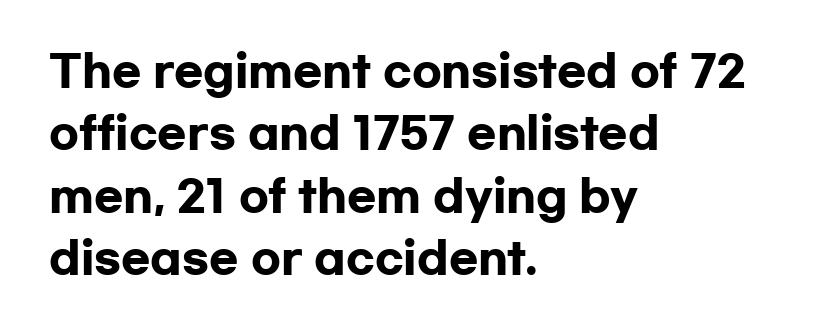
Q: Is the text bold? A: Yes.
Q: Is the text italic (slanted)? A: No, it is upright.
Q: Is the typeface a serif or a sans-serif typeface? A: Sans-serif.
Q: Is the text underlined? A: No.
Q: How is the paragraph aligned? A: Left-aligned.
Q: Is the spacing between letters normal or unusually wide? A: Normal.
Q: Is the spacing between lines tight, normal or loose? A: Normal.
Q: Width (condensed, normal, or wide)? A: Wide.
Q: Stroke contrast? A: Low.
Q: x-height? A: Medium.
Q: Monospaced? A: No.
